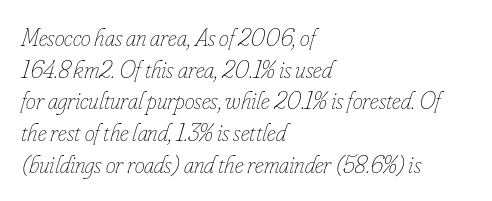
Q: Is the text bold? A: No.
Q: Is the text italic (slanted)? A: Yes, it leans right by about 16 degrees.
Q: Is the text underlined? A: No.
Q: How is the paragraph aligned? A: Left-aligned.
Q: Is the spacing between letters normal or unusually wide? A: Normal.
Q: Is the spacing between lines tight, normal or loose? A: Normal.
